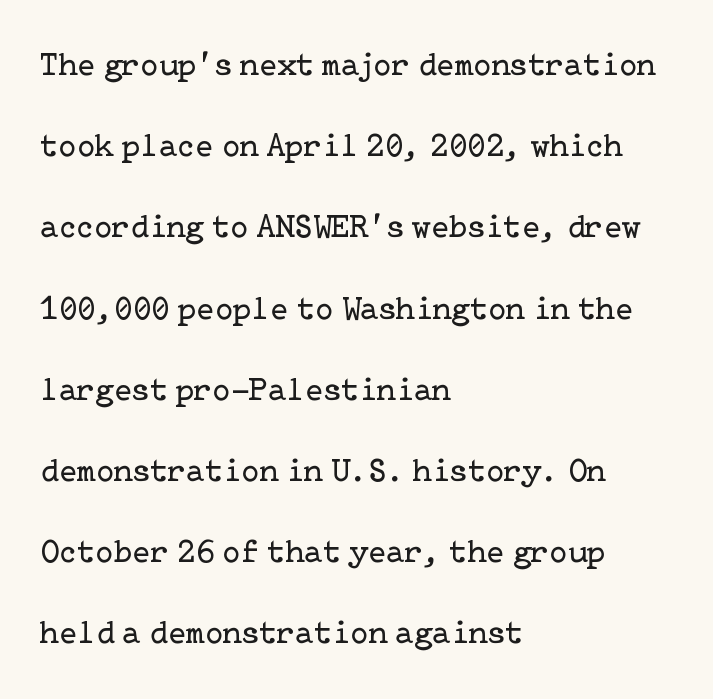
{"serif": "yes", "italic": "no", "bold": "no", "weight": "regular", "width": "normal", "stroke_contrast": "low", "x_height": "medium", "underline": "no", "align": "left", "line_spacing": "loose", "line_spacing_ratio": 2.46, "letter_spacing": "normal", "letter_spacing_em": 0.0, "glyph_px": 33}
